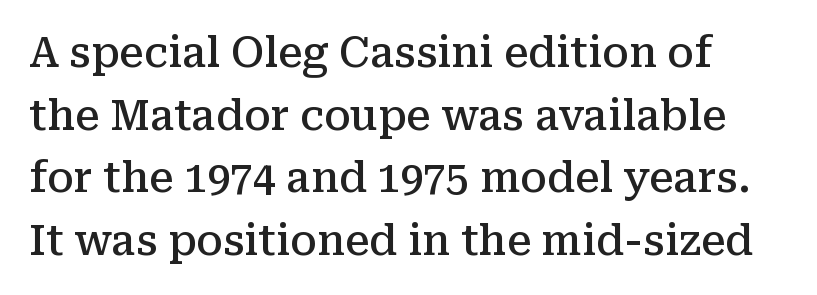
Q: Is the text bold? A: Semi-bold.
Q: Is the text italic (slanted)? A: No, it is upright.
Q: Is the typeface a serif or a sans-serif typeface? A: Serif.
Q: Is the text underlined? A: No.
Q: How is the paragraph aligned? A: Left-aligned.
Q: Is the spacing between letters normal or unusually wide? A: Normal.
Q: Is the spacing between lines tight, normal or loose? A: Normal.
Q: Width (condensed, normal, or wide)? A: Normal.
Q: Stroke contrast? A: Medium.
Q: x-height? A: Medium.
Q: Monospaced? A: No.
